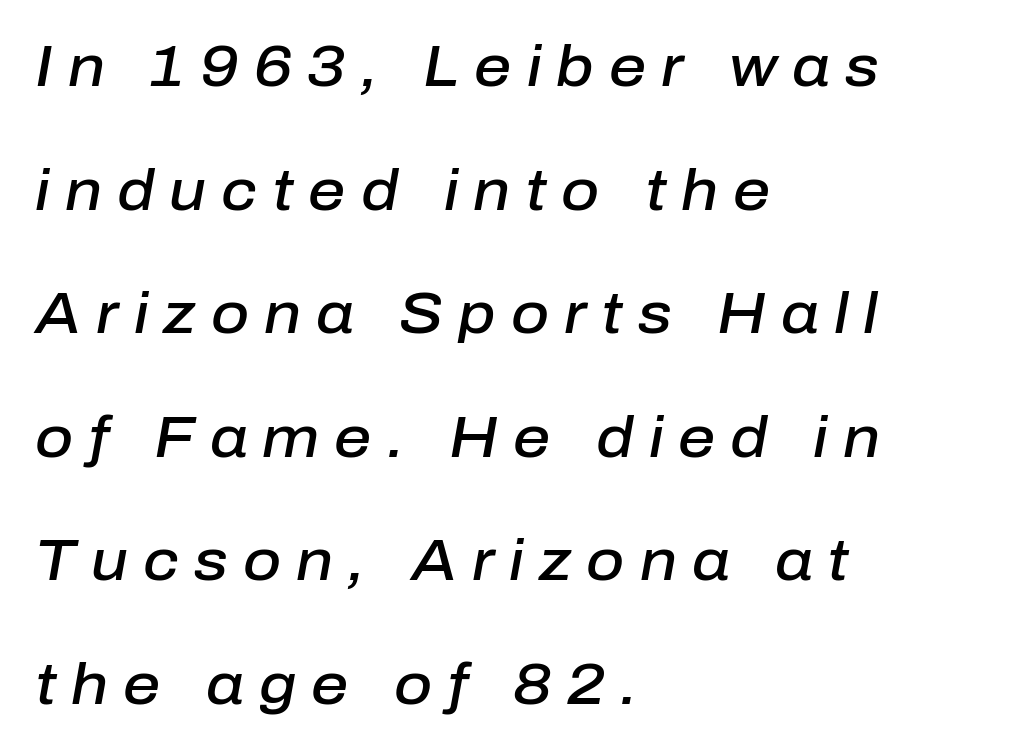
The image shows 58 px semibold type, italic (leaning right); set left-aligned, loose line spacing (2.13x), unusually wide letter spacing (+0.26 em), not underlined; low stroke contrast and a medium x-height.
